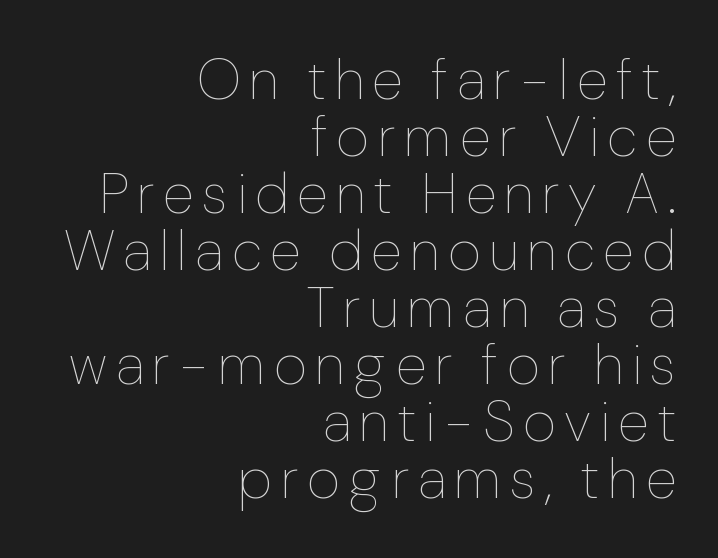
Q: Is the text bold? A: No.
Q: Is the text italic (slanted)? A: No, it is upright.
Q: Is the text underlined? A: No.
Q: How is the paragraph aligned? A: Right-aligned.
Q: Is the spacing between lines tight, normal or loose? A: Tight.
Q: Width (condensed, normal, or wide)? A: Normal.
Q: Stroke contrast? A: Low.
Q: x-height? A: Medium.
Q: Monospaced? A: No.
